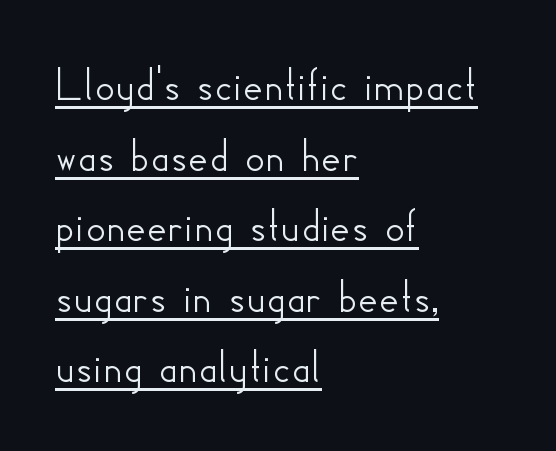
Think of a printed novel: that variable character pitch is what you see here. The lines in this sample share a left origin and differ only in where they stop. Type style note: lacks serifs. Every stem runs plumb, perpendicular to the baseline. A normal amount of white space separates one row of letters from the next.
